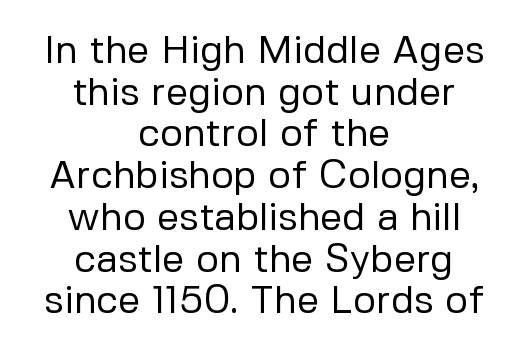
The image shows 39 px regular-weight sans-serif type, upright; set centered, tight line spacing (1.07x), normal letter spacing, not underlined; low stroke contrast and a medium x-height.
